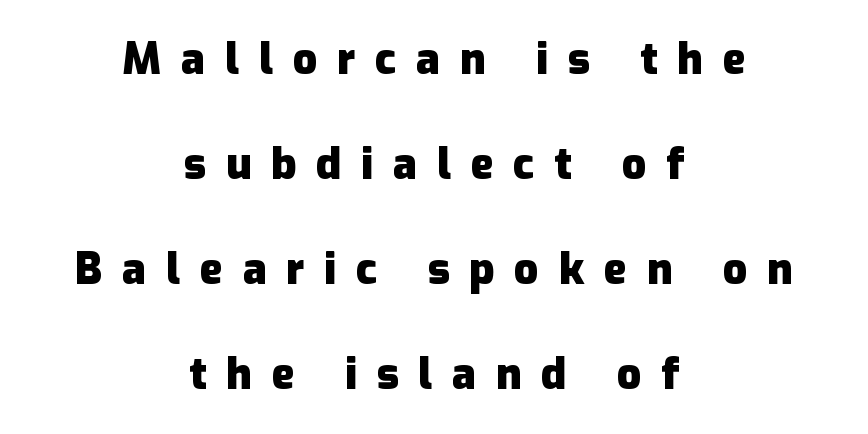
{"serif": "no", "italic": "no", "bold": "yes", "weight": "heavy", "width": "normal", "stroke_contrast": "low", "x_height": "medium", "monospaced": "no", "underline": "no", "align": "center", "line_spacing": "loose", "line_spacing_ratio": 2.44, "letter_spacing": "wide", "letter_spacing_em": 0.46, "glyph_px": 43}
